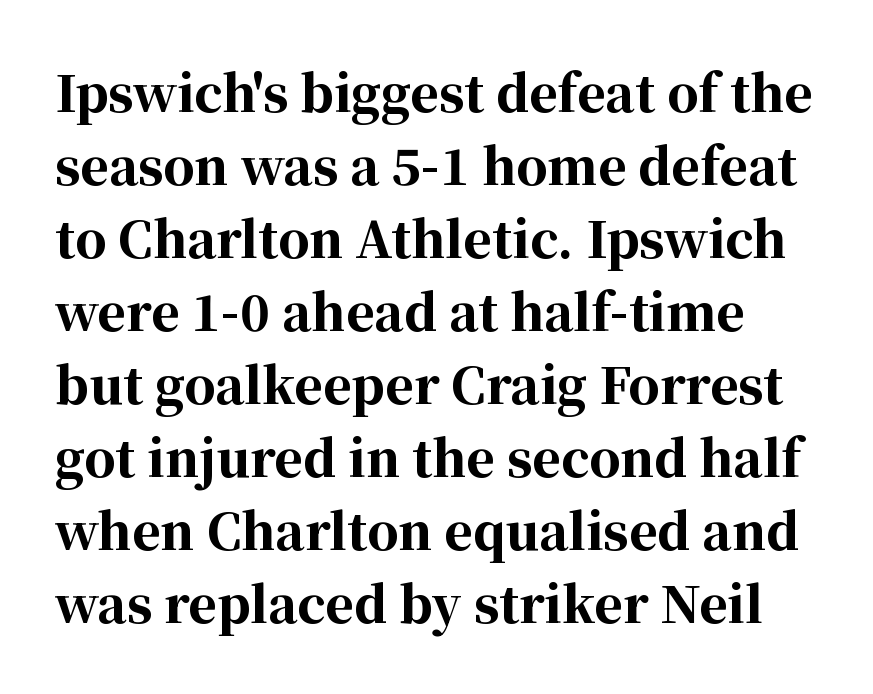
The letters are bold, with thick, heavy strokes. Classification — serif. Ordinary non-slanted type is in use. Clear beneath every line of the passage. Normally led — the rows are evenly, conventionally spaced.
